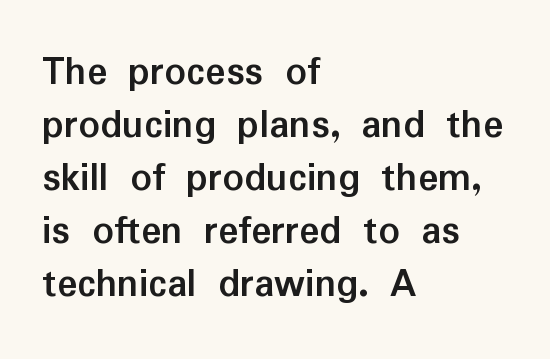
The image shows 42 px semibold sans-serif type, upright; set left-aligned, normal line spacing (1.26x), normal letter spacing, not underlined; low stroke contrast and a medium x-height.
